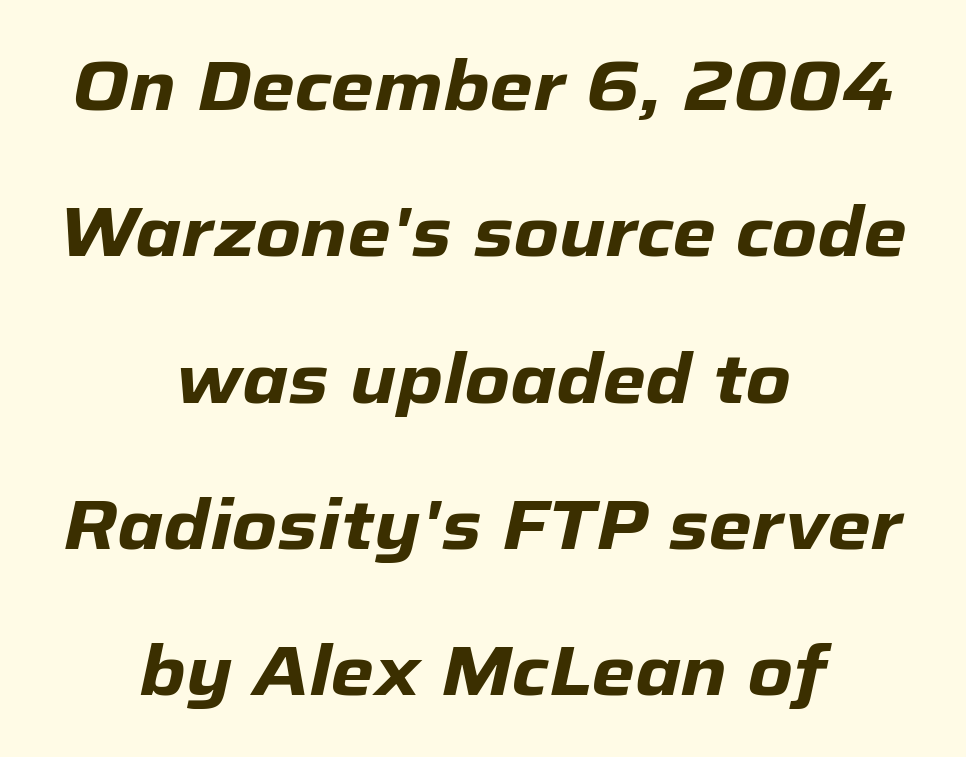
The image shows 70 px heavy type, italic (leaning right); set centered, loose line spacing (2.09x), normal letter spacing, not underlined; low stroke contrast and a medium x-height.
